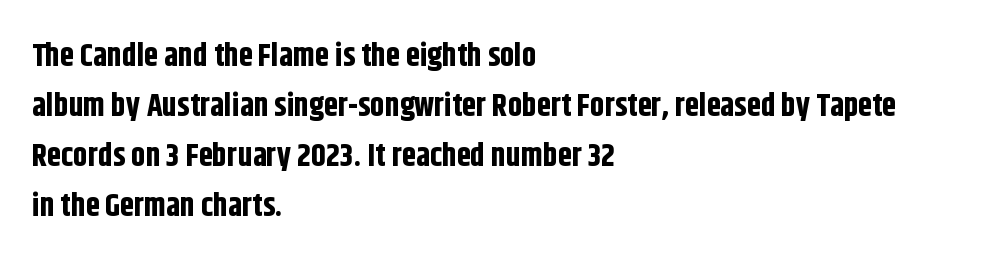
Q: Is the text bold? A: Yes.
Q: Is the text italic (slanted)? A: No, it is upright.
Q: Is the typeface a serif or a sans-serif typeface? A: Sans-serif.
Q: Is the text underlined? A: No.
Q: How is the paragraph aligned? A: Left-aligned.
Q: Is the spacing between letters normal or unusually wide? A: Normal.
Q: Is the spacing between lines tight, normal or loose? A: Normal.
Q: Width (condensed, normal, or wide)? A: Condensed.
Q: Stroke contrast? A: Low.
Q: x-height? A: Large.
Q: Monospaced? A: No.
